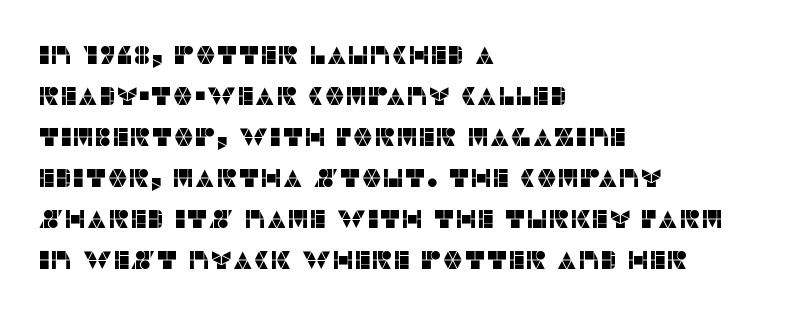
{"italic": "no", "underline": "no", "align": "left", "line_spacing": "normal", "line_spacing_ratio": 1.58, "letter_spacing": "normal", "letter_spacing_em": 0.0, "glyph_px": 26}
